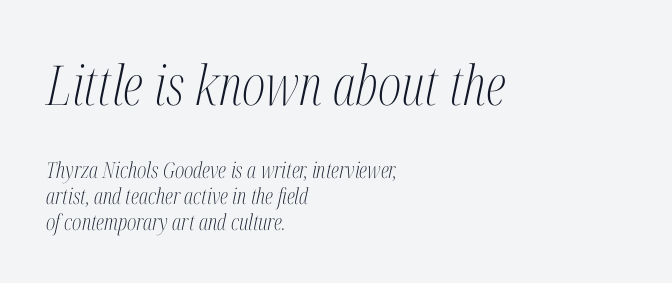
{"serif": "yes", "italic": "yes", "lean": "right", "slant_degrees": 12, "bold": "no", "weight": "light", "width": "condensed", "stroke_contrast": "medium", "x_height": "medium", "monospaced": "no", "underline": "no", "align": "left", "line_spacing_ratio": 1.17, "letter_spacing": "normal", "letter_spacing_em": 0.0, "larger_block": "first", "size_ratio": 2.5, "glyph_px": 55}
